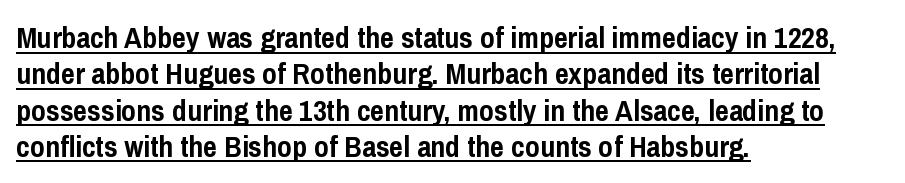
Q: Is the text bold? A: Yes.
Q: Is the text italic (slanted)? A: No, it is upright.
Q: Is the typeface a serif or a sans-serif typeface? A: Sans-serif.
Q: Is the text underlined? A: Yes.
Q: How is the paragraph aligned? A: Left-aligned.
Q: Is the spacing between letters normal or unusually wide? A: Normal.
Q: Width (condensed, normal, or wide)? A: Condensed.
Q: Stroke contrast? A: Low.
Q: x-height? A: Medium.
Q: Monospaced? A: No.
